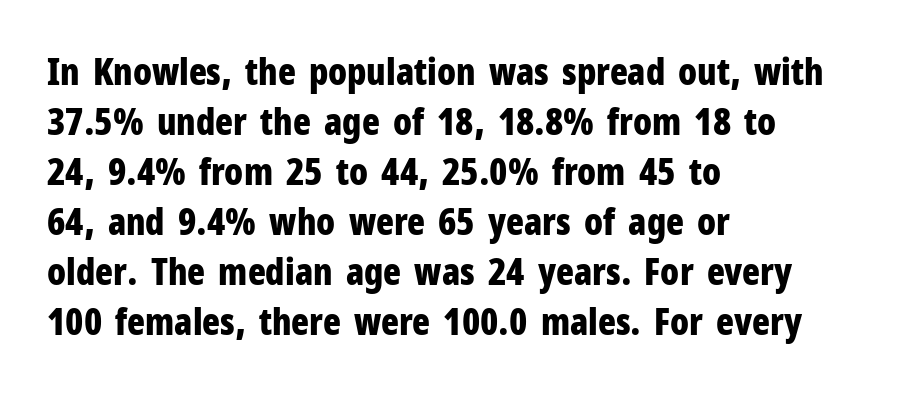
The image shows 37 px bold, condensed sans-serif type, upright; set left-aligned, normal line spacing (1.35x), normal letter spacing, not underlined; low stroke contrast and a medium x-height.
